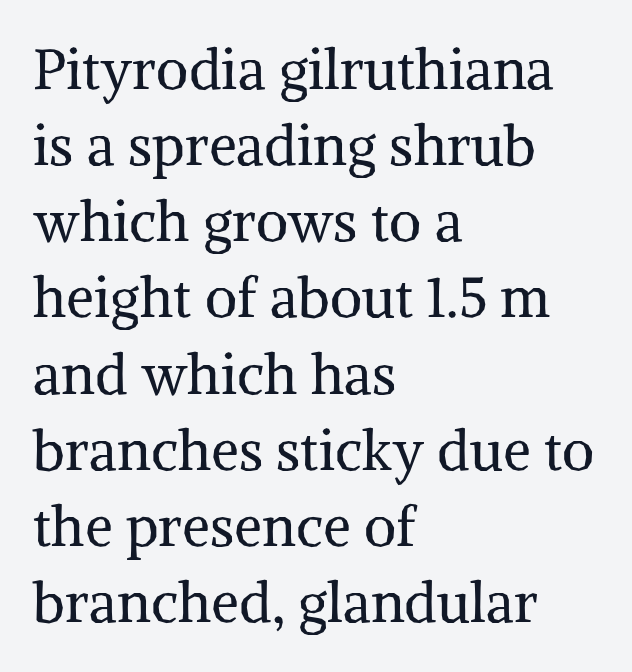
{"serif": "yes", "italic": "no", "bold": "no", "weight": "regular", "width": "normal", "stroke_contrast": "medium", "x_height": "medium", "monospaced": "no", "underline": "no", "align": "left", "line_spacing": "normal", "line_spacing_ratio": 1.36, "letter_spacing": "normal", "letter_spacing_em": 0.0, "glyph_px": 56}
